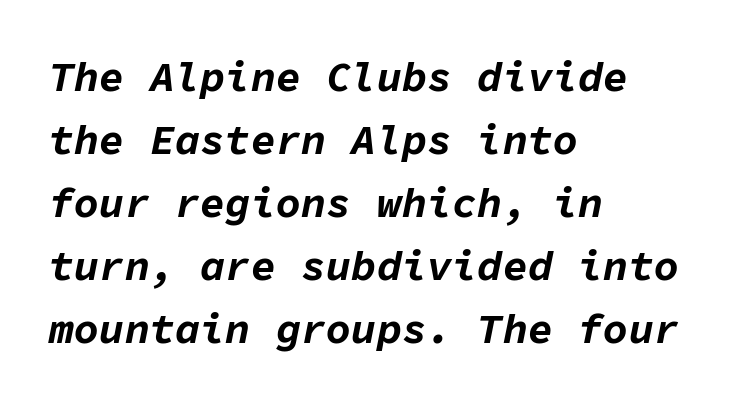
The image shows 42 px bold type, italic (leaning right), monospaced; set left-aligned, normal line spacing (1.5x), normal letter spacing, not underlined; low stroke contrast and a medium x-height.
